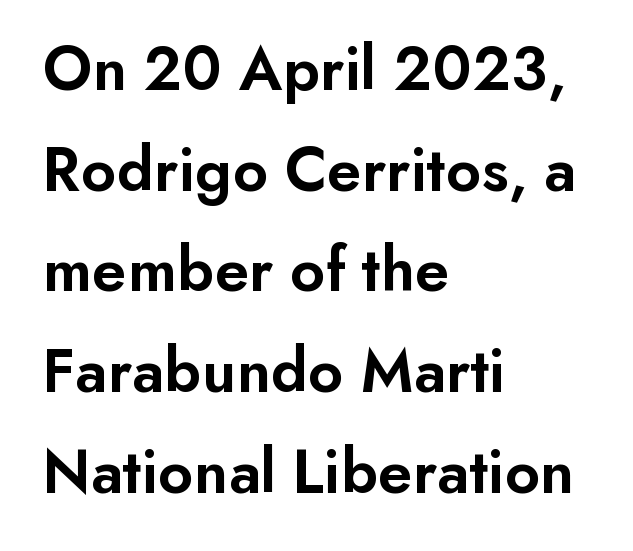
Q: Is the text bold? A: Semi-bold.
Q: Is the text italic (slanted)? A: No, it is upright.
Q: Is the typeface a serif or a sans-serif typeface? A: Sans-serif.
Q: Is the text underlined? A: No.
Q: How is the paragraph aligned? A: Left-aligned.
Q: Is the spacing between letters normal or unusually wide? A: Normal.
Q: Is the spacing between lines tight, normal or loose? A: Normal.
Q: Width (condensed, normal, or wide)? A: Normal.
Q: Stroke contrast? A: Low.
Q: x-height? A: Small.
Q: Monospaced? A: No.
